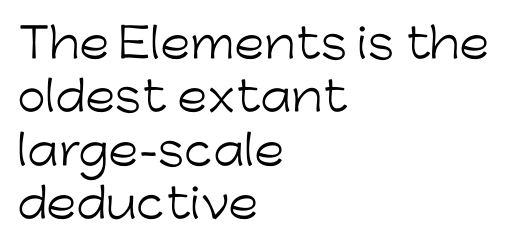
Q: Is the text bold? A: No.
Q: Is the text italic (slanted)? A: No, it is upright.
Q: Is the typeface a serif or a sans-serif typeface? A: Sans-serif.
Q: Is the text underlined? A: No.
Q: How is the paragraph aligned? A: Left-aligned.
Q: Is the spacing between letters normal or unusually wide? A: Normal.
Q: Is the spacing between lines tight, normal or loose? A: Normal.
Q: Width (condensed, normal, or wide)? A: Normal.
Q: Stroke contrast? A: Low.
Q: x-height? A: Medium.
Q: Monospaced? A: No.
